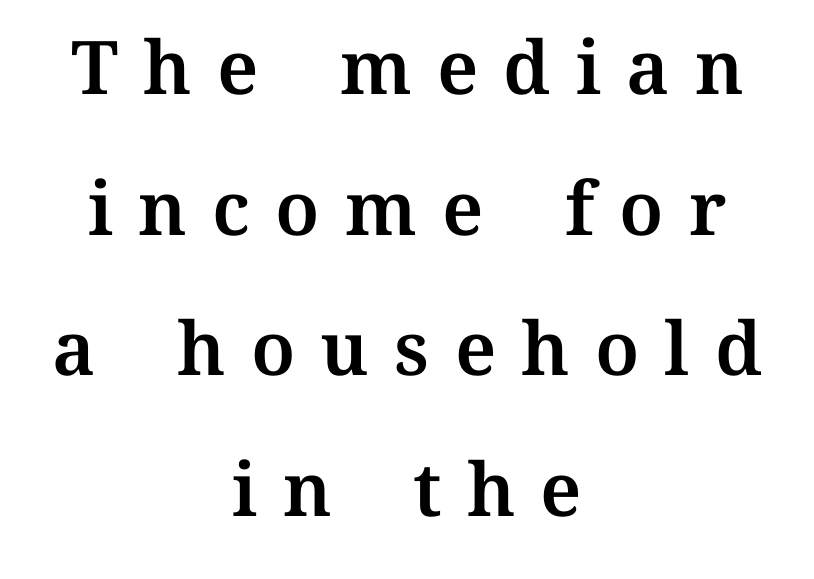
The image shows 74 px text type, upright; set centered, loose line spacing (1.9x), unusually wide letter spacing (+0.34 em), not underlined; medium stroke contrast and a medium x-height.
